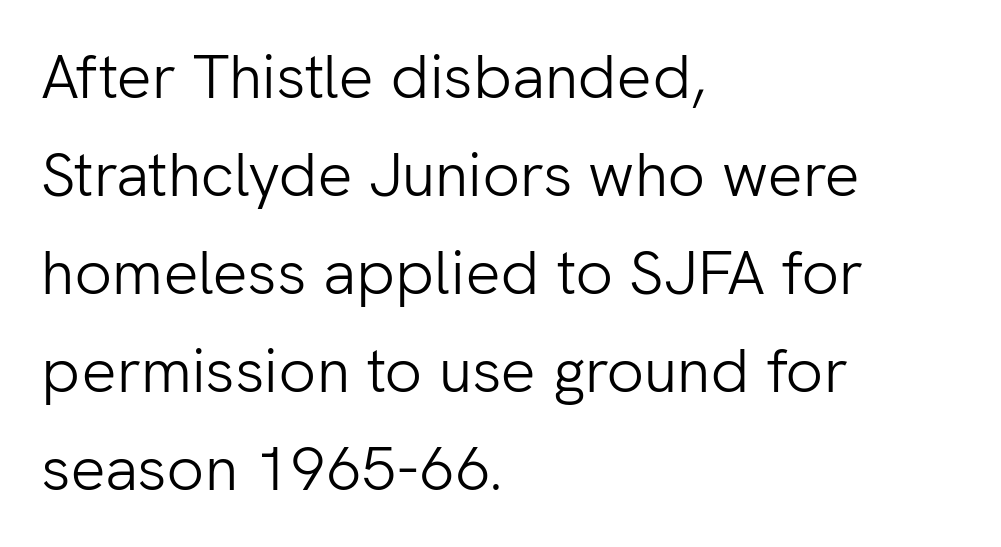
The type is set solid horizontally, with unmodified tracking. These lines sit exactly where default settings would place them. The space directly below the letters is spotless. A roman cut, with each character standing at attention. Weight: not bold — regular or lighter. Spacing verdict: proportional, widths tailored to each character.
